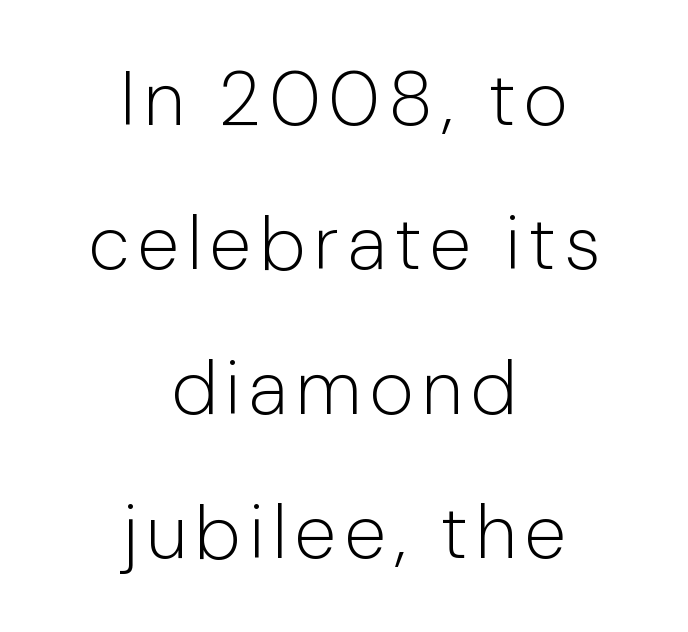
Does the lettering tilt? It doesn't — this is upright. You could not count columns in this text — the font is proportionally spaced. Each stroke keeps to a modest, everyday thickness or less. Examine the stroke ends and you'll find no serifs. The space directly below the letters is spotless.
